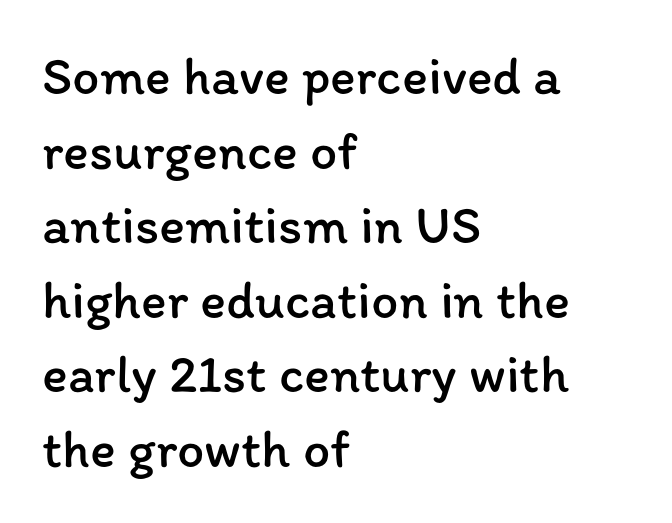
{"italic": "no", "bold": "no", "weight": "regular", "width": "normal", "stroke_contrast": "low", "x_height": "medium", "monospaced": "no", "underline": "no", "align": "left", "line_spacing": "normal", "line_spacing_ratio": 1.38, "letter_spacing": "normal", "letter_spacing_em": 0.0, "glyph_px": 54}
